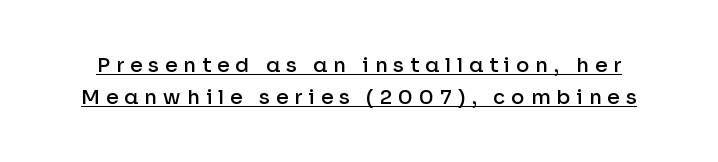
{"italic": "no", "bold": "semi", "underline": "yes", "line_spacing": "normal", "line_spacing_ratio": 1.59, "letter_spacing": "wide", "letter_spacing_em": 0.3, "glyph_px": 20}
